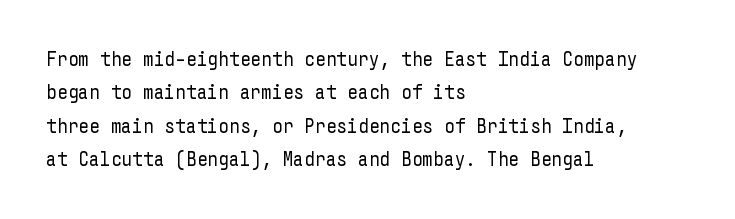
Q: Is the text bold? A: No.
Q: Is the text italic (slanted)? A: No, it is upright.
Q: Is the text underlined? A: No.
Q: How is the paragraph aligned? A: Left-aligned.
Q: Is the spacing between letters normal or unusually wide? A: Normal.
Q: Is the spacing between lines tight, normal or loose? A: Normal.
